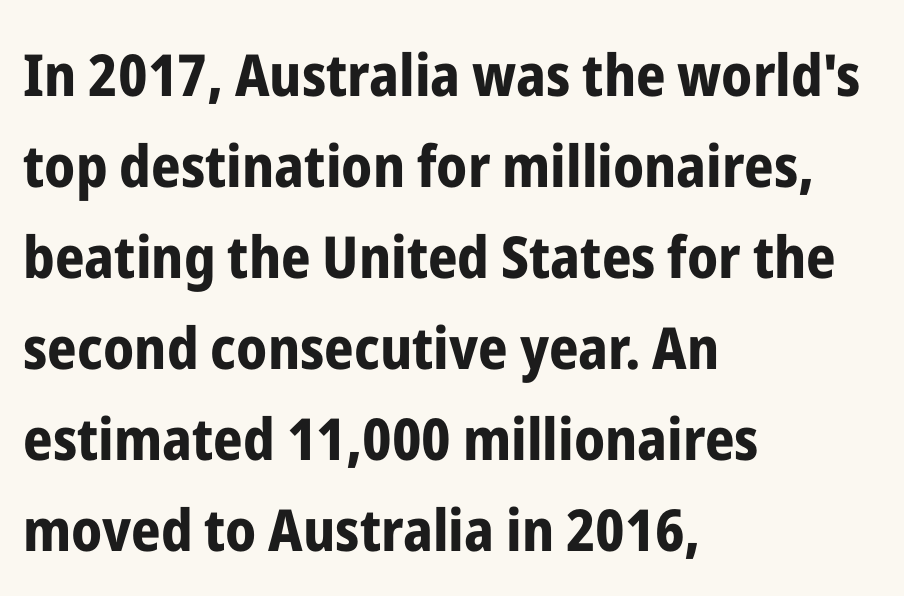
{"serif": "no", "italic": "no", "bold": "yes", "weight": "bold", "width": "condensed", "stroke_contrast": "low", "x_height": "medium", "monospaced": "no", "underline": "no", "align": "left", "line_spacing": "normal", "line_spacing_ratio": 1.57, "letter_spacing": "normal", "letter_spacing_em": 0.0, "glyph_px": 58}
